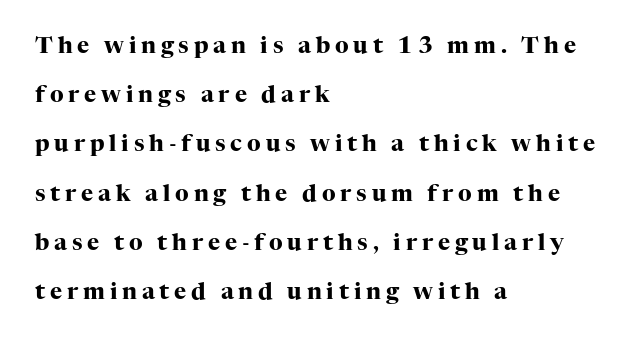
{"italic": "no", "bold": "yes", "underline": "no", "align": "left", "line_spacing": "loose", "line_spacing_ratio": 2.14, "letter_spacing": "wide", "letter_spacing_em": 0.21, "glyph_px": 23}
